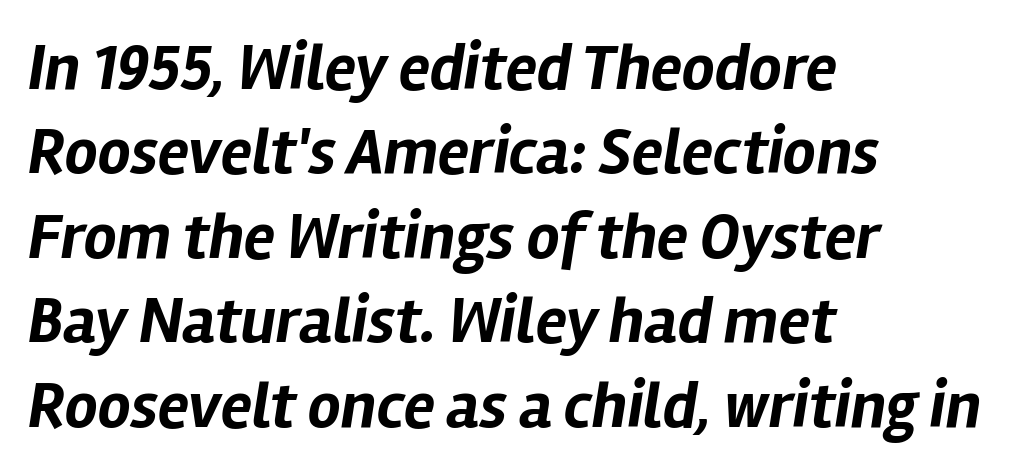
{"italic": "yes", "lean": "right", "slant_degrees": 12, "bold": "yes", "weight": "bold", "width": "normal", "stroke_contrast": "low", "x_height": "medium", "monospaced": "no", "underline": "no", "align": "left", "line_spacing": "normal", "line_spacing_ratio": 1.3, "letter_spacing": "normal", "letter_spacing_em": 0.0, "glyph_px": 65}
